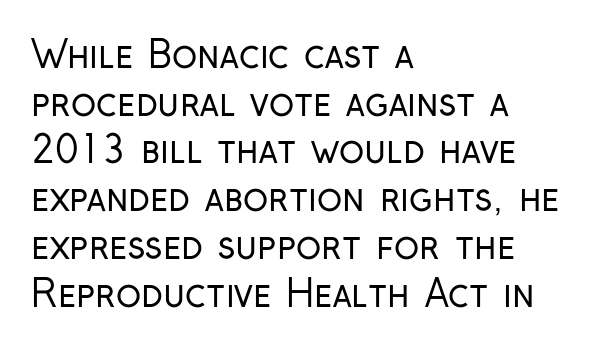
The image shows 37 px regular-weight, condensed sans-serif type, upright; set left-aligned, normal line spacing (1.29x), normal letter spacing, not underlined; low stroke contrast and a medium x-height.
